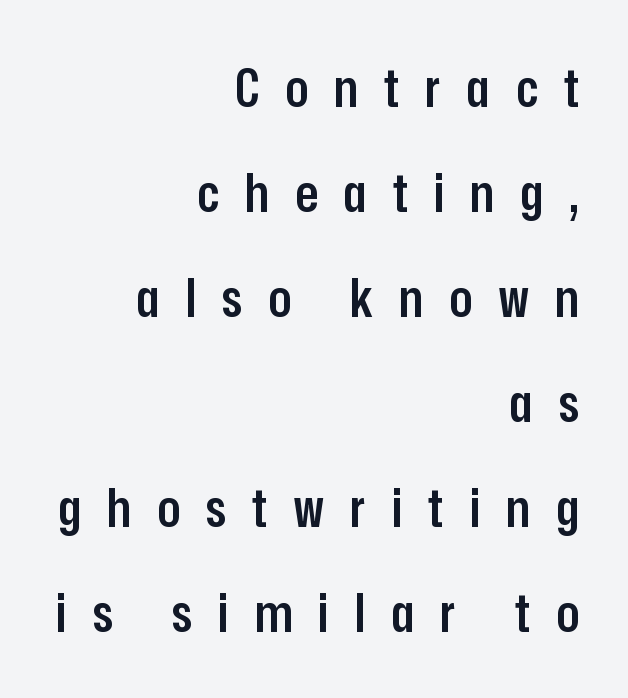
This sample has the flowing, uneven cadence of proportional lettering. The glyphs are unaccompanied by any horizontal stroke below them. The letters are semibold — heavier than regular but short of a full bold. Inter-character spacing is expanded well beyond the font's built-in metrics. Characters remain perfectly vertical along every line.
